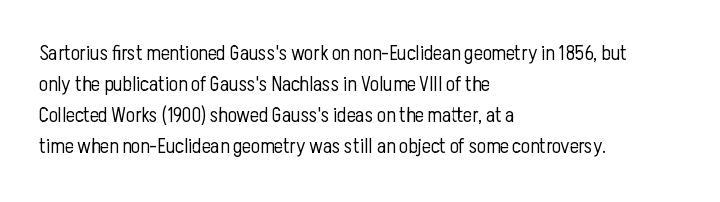
Q: Is the text bold? A: No.
Q: Is the text italic (slanted)? A: No, it is upright.
Q: Is the text underlined? A: No.
Q: How is the paragraph aligned? A: Left-aligned.
Q: Is the spacing between letters normal or unusually wide? A: Normal.
Q: Is the spacing between lines tight, normal or loose? A: Normal.
